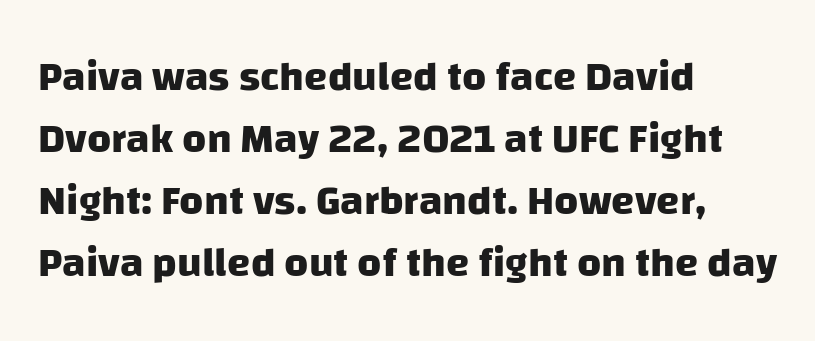
{"serif": "no", "bold": "yes", "weight": "heavy", "width": "normal", "stroke_contrast": "low", "x_height": "large", "monospaced": "no", "underline": "no", "align": "left", "line_spacing": "normal", "line_spacing_ratio": 1.48, "letter_spacing": "normal", "letter_spacing_em": 0.0, "glyph_px": 42}
